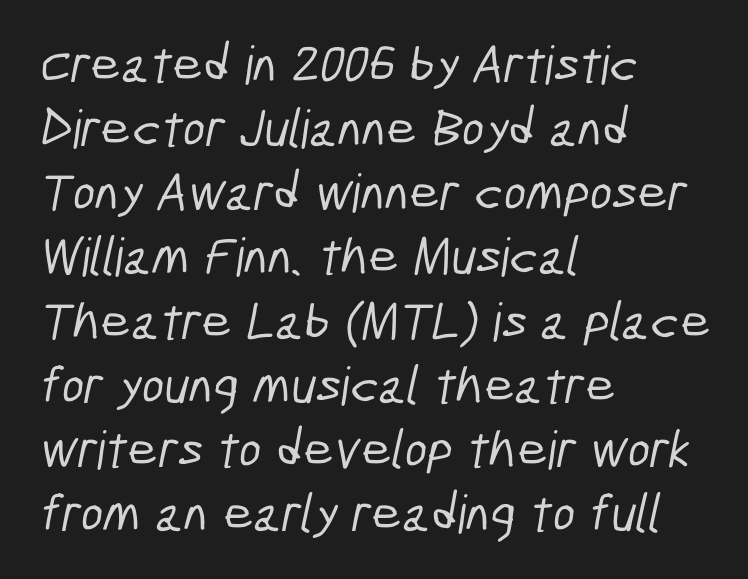
Leftover space on each line is placed entirely after the last word. Words float on clear page, feet unadorned. How are the letters spaced? Ordinarily, with no added tracking. Observe the absence of serifs on each vertical stroke in this sample. Here the designer chose a conventional face with non-uniform glyph widths.
